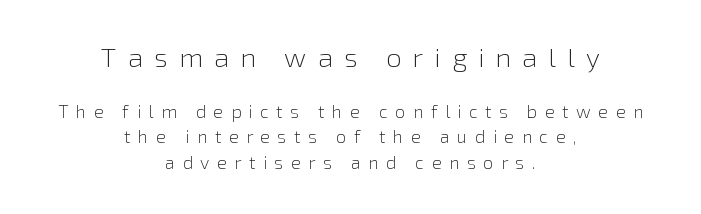
What stands out about the letter spacing? Its width — letters are far apart. These lines sit exactly where default settings would place them. Nothing heavy about these letters — not bold at all. The space beneath each line is pristine and unruled.
